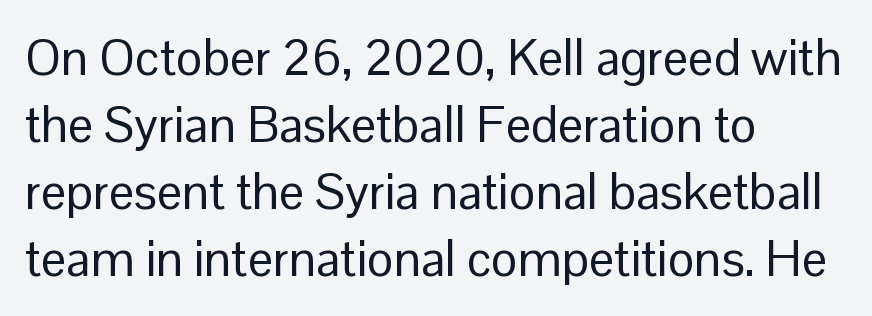
Q: Is the text bold? A: No.
Q: Is the text italic (slanted)? A: No, it is upright.
Q: Is the typeface a serif or a sans-serif typeface? A: Sans-serif.
Q: Is the text underlined? A: No.
Q: How is the paragraph aligned? A: Left-aligned.
Q: Is the spacing between letters normal or unusually wide? A: Normal.
Q: Is the spacing between lines tight, normal or loose? A: Normal.
Q: Width (condensed, normal, or wide)? A: Normal.
Q: Stroke contrast? A: Low.
Q: x-height? A: Medium.
Q: Monospaced? A: No.
